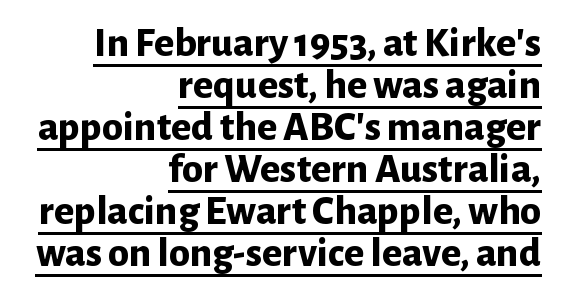
The image shows 42 px bold sans-serif type, upright; set right-aligned, tight line spacing (1.0x), normal letter spacing, underlined; low stroke contrast and a medium x-height.
